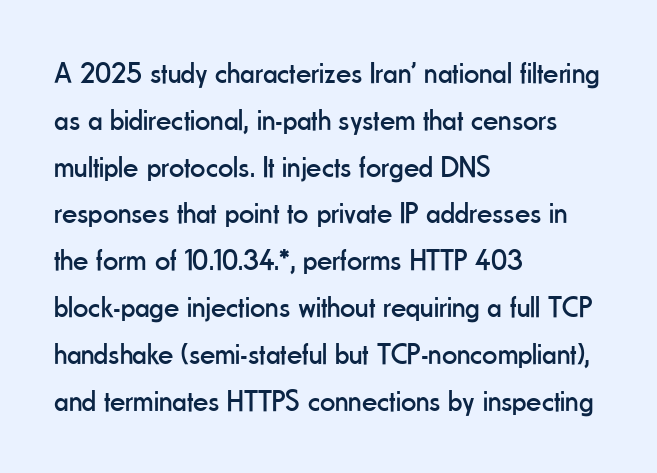
Q: Is the text bold? A: No.
Q: Is the text italic (slanted)? A: No, it is upright.
Q: Is the typeface a serif or a sans-serif typeface? A: Sans-serif.
Q: Is the text underlined? A: No.
Q: How is the paragraph aligned? A: Left-aligned.
Q: Is the spacing between letters normal or unusually wide? A: Normal.
Q: Is the spacing between lines tight, normal or loose? A: Normal.
Q: Width (condensed, normal, or wide)? A: Condensed.
Q: Stroke contrast? A: Low.
Q: x-height? A: Small.
Q: Monospaced? A: No.
